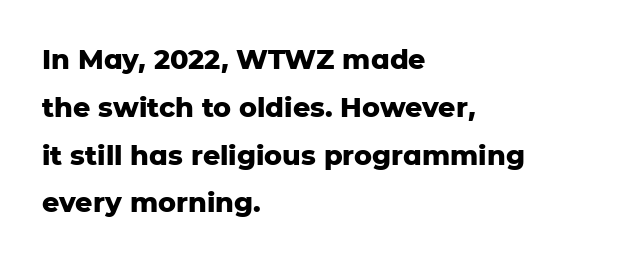
Q: Is the text bold? A: Yes.
Q: Is the text italic (slanted)? A: No, it is upright.
Q: Is the text underlined? A: No.
Q: How is the paragraph aligned? A: Left-aligned.
Q: Is the spacing between letters normal or unusually wide? A: Normal.
